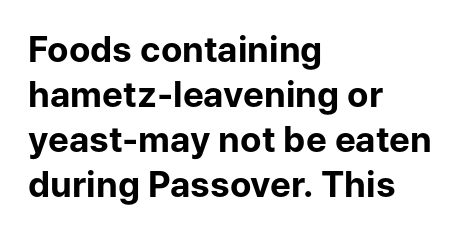
Q: Is the text bold? A: Yes.
Q: Is the text italic (slanted)? A: No, it is upright.
Q: Is the typeface a serif or a sans-serif typeface? A: Sans-serif.
Q: Is the text underlined? A: No.
Q: How is the paragraph aligned? A: Left-aligned.
Q: Is the spacing between letters normal or unusually wide? A: Normal.
Q: Is the spacing between lines tight, normal or loose? A: Normal.
Q: Width (condensed, normal, or wide)? A: Normal.
Q: Stroke contrast? A: Low.
Q: x-height? A: Medium.
Q: Monospaced? A: No.
